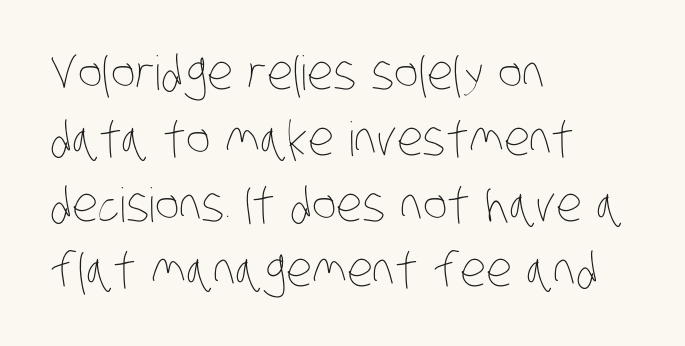
Which margin do the lines hug? The left one — the right edge is uneven. Stems here are at most as thick as an everyday book face. Words float on clear page, feet unadorned. Horizontal bands of white between lines are of average thickness.
